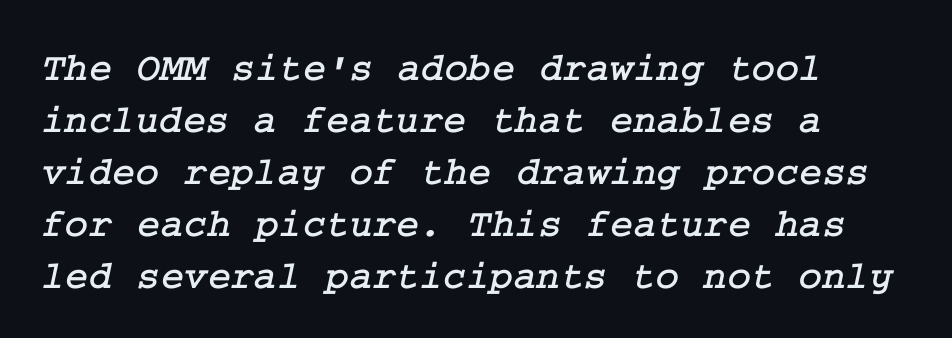
Each line starts at the same left margin while the right side varies. Regular leading. Stroke terminals: seriffed. Clear beneath every line of the passage. The rendering keeps characters at their native spacing.
